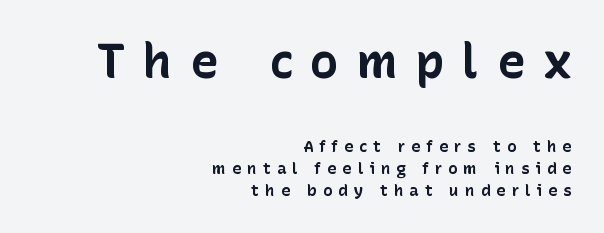
{"serif": "no", "italic": "no", "bold": "yes", "weight": "bold", "width": "normal", "stroke_contrast": "low", "x_height": "medium", "monospaced": "no", "underline": "no", "align": "right", "line_spacing": "normal", "line_spacing_ratio": 1.37, "letter_spacing": "wide", "letter_spacing_em": 0.37, "larger_block": "first", "size_ratio": 3.0, "glyph_px": 48}
